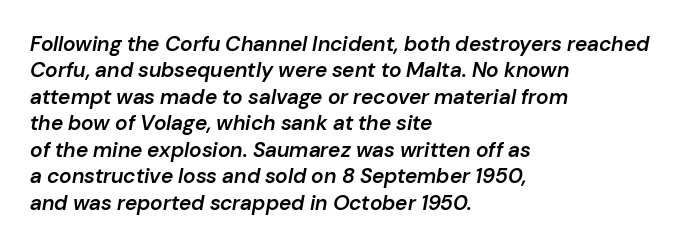
Every row of glyphs begins at an identical x-position on the left. A bare baseline throughout the passage. Line spacing here is normal. Caption: standard tracking, unaltered.
